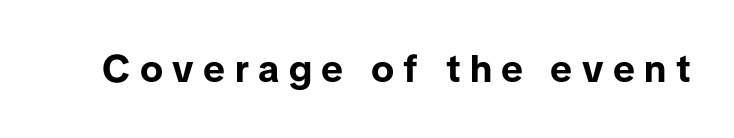
{"serif": "no", "italic": "no", "bold": "yes", "weight": "bold", "width": "normal", "stroke_contrast": "low", "x_height": "medium", "monospaced": "no", "underline": "no", "letter_spacing": "wide", "letter_spacing_em": 0.25, "glyph_px": 38}
